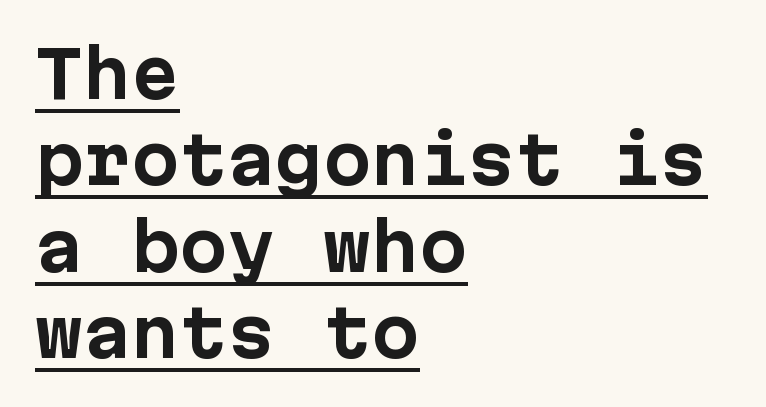
{"serif": "no", "italic": "no", "bold": "yes", "weight": "bold", "width": "normal", "stroke_contrast": "low", "x_height": "medium", "underline": "yes", "align": "left", "line_spacing": "normal", "line_spacing_ratio": 1.35, "letter_spacing": "normal", "letter_spacing_em": 0.0, "glyph_px": 64}
